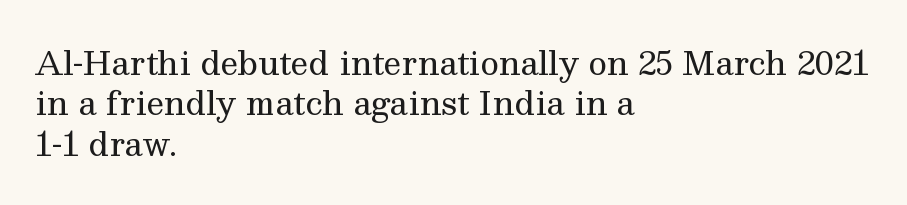
{"serif": "yes", "italic": "no", "bold": "no", "weight": "regular", "width": "normal", "stroke_contrast": "medium", "x_height": "medium", "monospaced": "no", "underline": "no", "align": "left", "line_spacing": "normal", "line_spacing_ratio": 1.26, "letter_spacing": "normal", "letter_spacing_em": 0.0, "glyph_px": 32}
